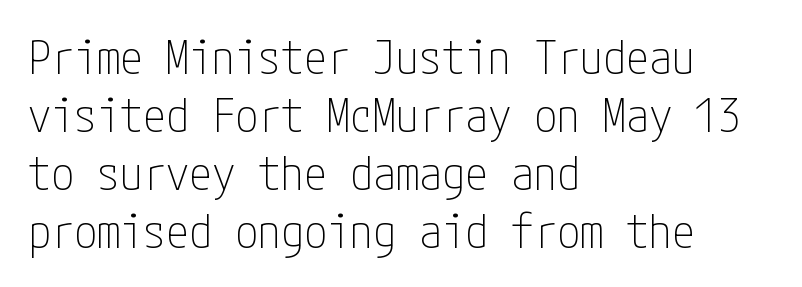
Heft: none added — not bold. What's the leading like? Ordinary, nothing unusual. The gaps between neighbouring characters are ordinary and unremarkable. Font category for this specimen: sans-serif.
